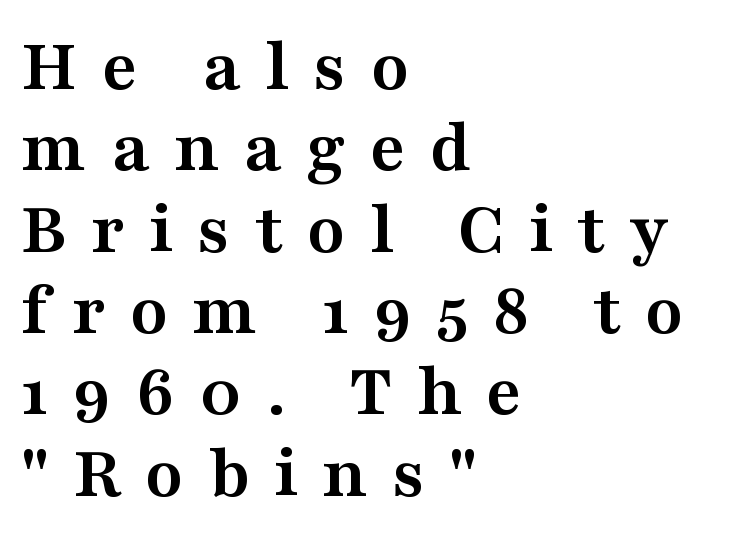
The glyphs have the mass of a bold cut. Posture: upright roman. Tracking here is generous; glyphs stand well apart from one another. Whoever set this chose condensed vertical rhythm over breathing room.
